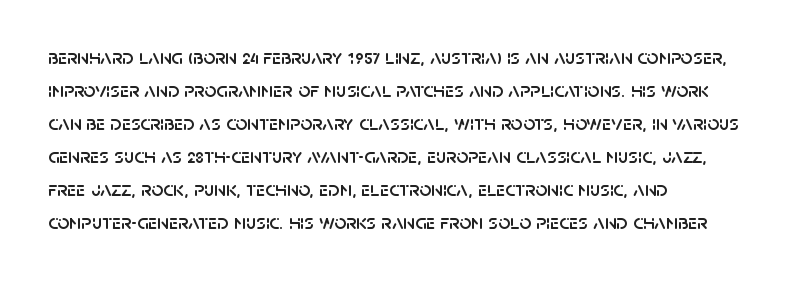
Do the letters lean? They stand straight. You could call the tracking neutral — neither tight nor loose. The passage shown is not underscored anywhere. The ragged edge is on the right, which tells us the setting is flush left. Students, observe: this is what conventionally led text looks like.
